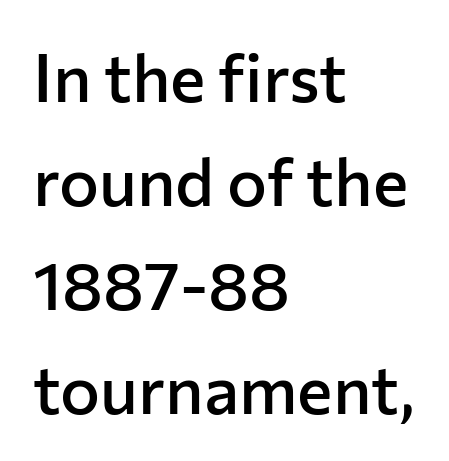
{"serif": "no", "italic": "no", "bold": "semi", "weight": "semibold", "width": "normal", "stroke_contrast": "low", "x_height": "medium", "monospaced": "no", "underline": "no", "align": "left", "line_spacing": "normal", "line_spacing_ratio": 1.55, "letter_spacing": "normal", "letter_spacing_em": 0.0, "glyph_px": 67}
